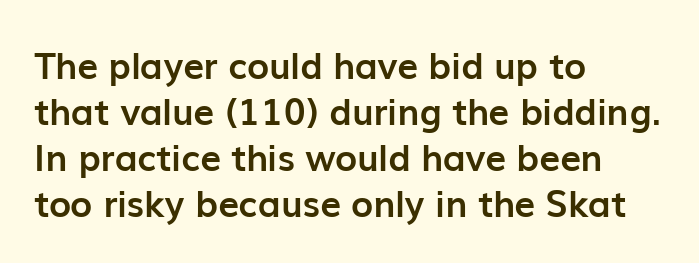
The image shows 37 px semibold sans-serif type, upright; set left-aligned, line spacing 1.24x, normal letter spacing, not underlined; low stroke contrast and a medium x-height.
